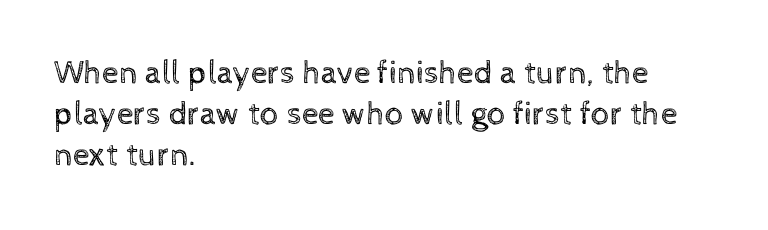
Q: Is the text bold? A: No.
Q: Is the text italic (slanted)? A: No, it is upright.
Q: Is the text underlined? A: No.
Q: How is the paragraph aligned? A: Left-aligned.
Q: Is the spacing between letters normal or unusually wide? A: Normal.
Q: Is the spacing between lines tight, normal or loose? A: Normal.
Q: Width (condensed, normal, or wide)? A: Normal.
Q: x-height? A: Medium.
Q: Monospaced? A: No.
